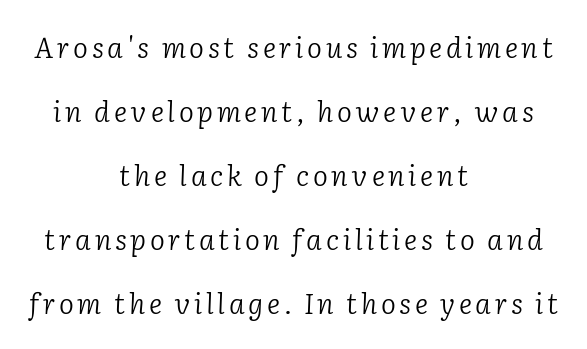
Q: Is the text bold? A: No.
Q: Is the text italic (slanted)? A: Yes, it leans right by about 2 degrees.
Q: Is the typeface a serif or a sans-serif typeface? A: Serif.
Q: Is the text underlined? A: No.
Q: How is the paragraph aligned? A: Centered.
Q: Is the spacing between lines tight, normal or loose? A: Loose.
Q: Width (condensed, normal, or wide)? A: Normal.
Q: Stroke contrast? A: Low.
Q: x-height? A: Medium.
Q: Monospaced? A: No.
